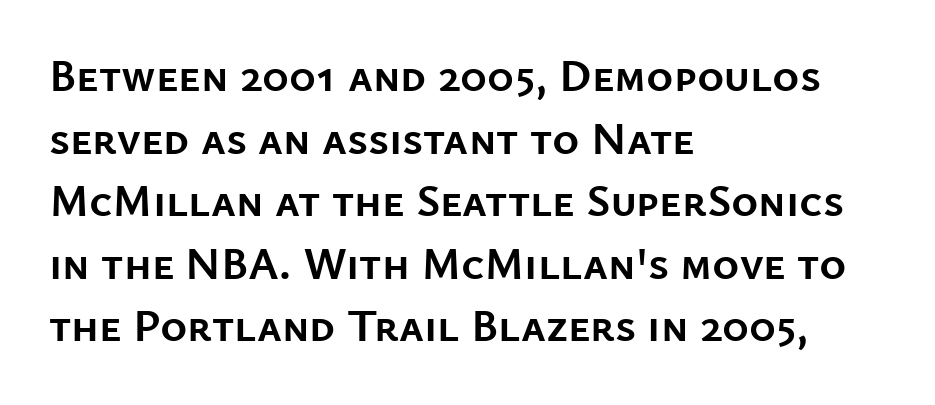
The image shows 46 px semibold sans-serif type, upright; set left-aligned, normal line spacing (1.36x), normal letter spacing, not underlined; low stroke contrast and a medium x-height.
